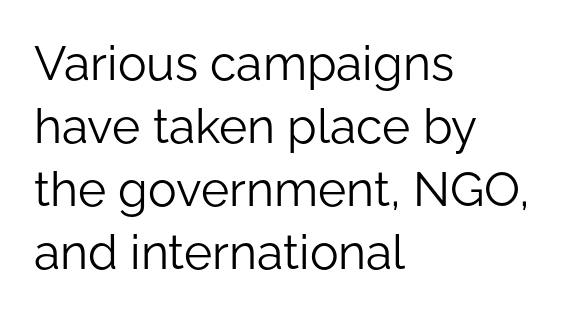
{"serif": "no", "italic": "no", "bold": "no", "weight": "light", "width": "normal", "stroke_contrast": "low", "x_height": "medium", "monospaced": "no", "underline": "no", "align": "left", "line_spacing": "normal", "line_spacing_ratio": 1.31, "letter_spacing": "normal", "letter_spacing_em": 0.0, "glyph_px": 48}
